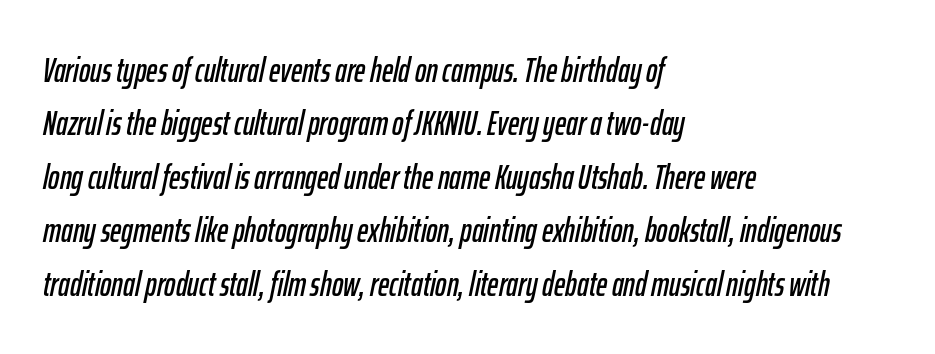
Q: Is the text italic (slanted)? A: Yes, it leans right by about 12 degrees.
Q: Is the text underlined? A: No.
Q: How is the paragraph aligned? A: Left-aligned.
Q: Is the spacing between letters normal or unusually wide? A: Normal.
Q: Is the spacing between lines tight, normal or loose? A: Normal.
Q: Width (condensed, normal, or wide)? A: Condensed.
Q: Stroke contrast? A: Low.
Q: x-height? A: Medium.
Q: Monospaced? A: No.
